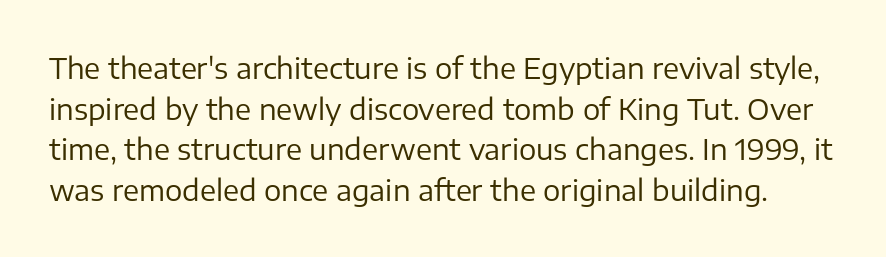
{"serif": "no", "italic": "no", "bold": "no", "weight": "regular", "width": "normal", "stroke_contrast": "low", "x_height": "medium", "monospaced": "no", "underline": "no", "line_spacing": "normal", "line_spacing_ratio": 1.4, "letter_spacing": "normal", "letter_spacing_em": 0.0, "glyph_px": 29}
